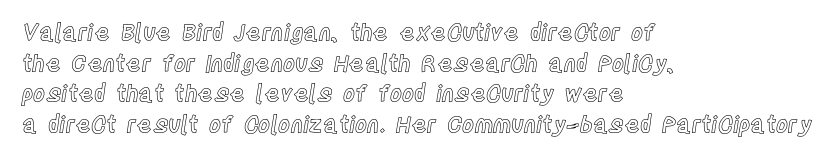
A typesetter would call this leading conventional body-copy spacing. Tracking value appears to be zero — textbook default spacing. Short and long lines alike share a common starting point at left. Decoration check: the copy has no underline.
